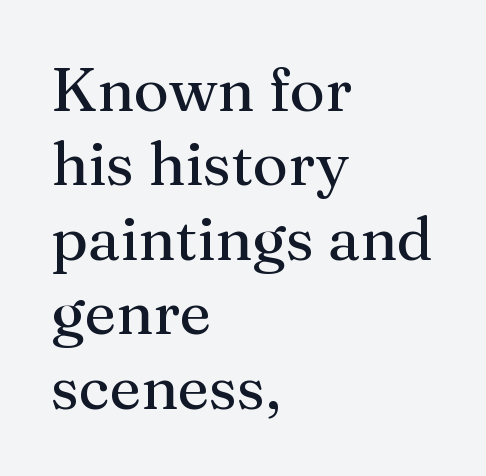
{"serif": "yes", "italic": "no", "bold": "no", "weight": "regular", "width": "normal", "stroke_contrast": "medium", "x_height": "medium", "monospaced": "no", "underline": "no", "align": "left", "line_spacing_ratio": 1.22, "letter_spacing": "normal", "letter_spacing_em": 0.0, "glyph_px": 61}
